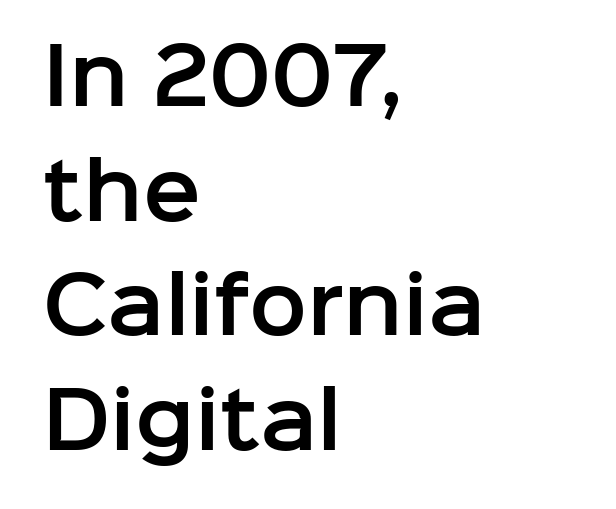
The compositor pushed each line to the left boundary. Type without underlining. Characters remain perfectly vertical along every line. Interline gaps are of average width in this sample. Nothing sits at the stroke ends, so this counts as sans-serif.
